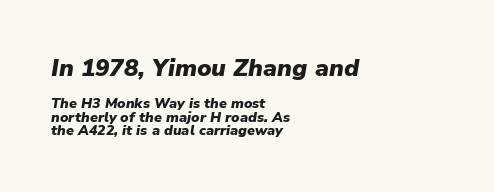
{"italic": "yes", "lean": "right", "slant_degrees": 9, "bold": "yes", "underline": "no", "align": "left", "line_spacing": "tight", "line_spacing_ratio": 0.96, "letter_spacing": "normal", "letter_spacing_em": 0.0, "larger_block": "first", "size_ratio": 1.71, "glyph_px": 24}
